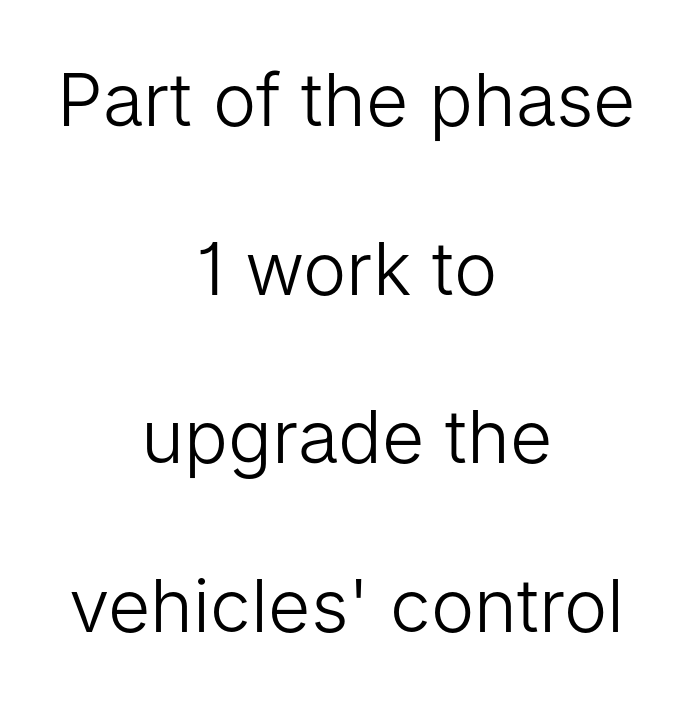
Q: Is the text bold? A: No.
Q: Is the text italic (slanted)? A: No, it is upright.
Q: Is the typeface a serif or a sans-serif typeface? A: Sans-serif.
Q: Is the text underlined? A: No.
Q: How is the paragraph aligned? A: Centered.
Q: Is the spacing between letters normal or unusually wide? A: Normal.
Q: Is the spacing between lines tight, normal or loose? A: Loose.
Q: Width (condensed, normal, or wide)? A: Normal.
Q: Stroke contrast? A: Low.
Q: x-height? A: Medium.
Q: Monospaced? A: No.
